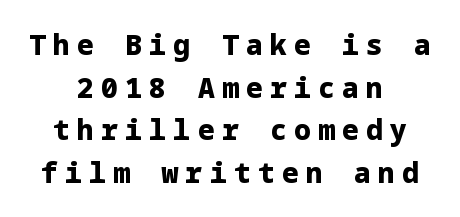
{"serif": "no", "italic": "no", "bold": "yes", "weight": "heavy", "width": "normal", "stroke_contrast": "low", "x_height": "medium", "underline": "no", "align": "center", "line_spacing": "normal", "line_spacing_ratio": 1.52, "letter_spacing": "wide", "letter_spacing_em": 0.26, "glyph_px": 28}
